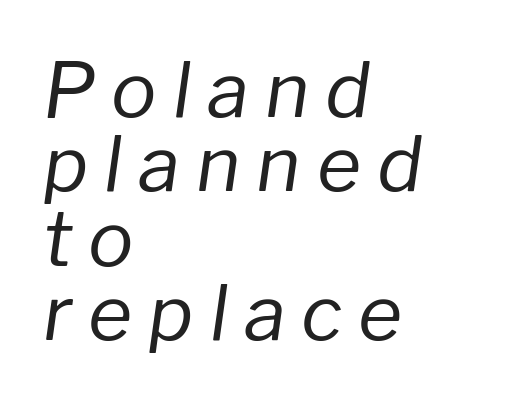
Q: Is the text bold? A: No.
Q: Is the text italic (slanted)? A: Yes, it leans right by about 8 degrees.
Q: Is the text underlined? A: No.
Q: How is the paragraph aligned? A: Left-aligned.
Q: Is the spacing between letters normal or unusually wide? A: Unusually wide.
Q: Is the spacing between lines tight, normal or loose? A: Tight.
Q: Width (condensed, normal, or wide)? A: Normal.
Q: Stroke contrast? A: Low.
Q: x-height? A: Medium.
Q: Monospaced? A: No.
